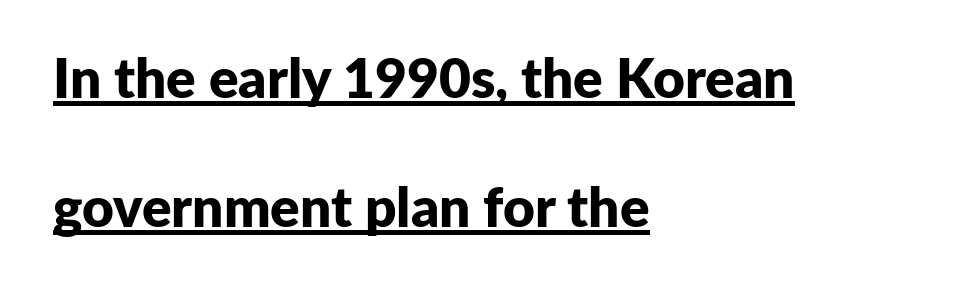
Q: Is the text bold? A: Yes.
Q: Is the text italic (slanted)? A: No, it is upright.
Q: Is the typeface a serif or a sans-serif typeface? A: Sans-serif.
Q: Is the text underlined? A: Yes.
Q: How is the paragraph aligned? A: Left-aligned.
Q: Is the spacing between letters normal or unusually wide? A: Normal.
Q: Is the spacing between lines tight, normal or loose? A: Loose.
Q: Width (condensed, normal, or wide)? A: Normal.
Q: Stroke contrast? A: Low.
Q: x-height? A: Medium.
Q: Monospaced? A: No.
